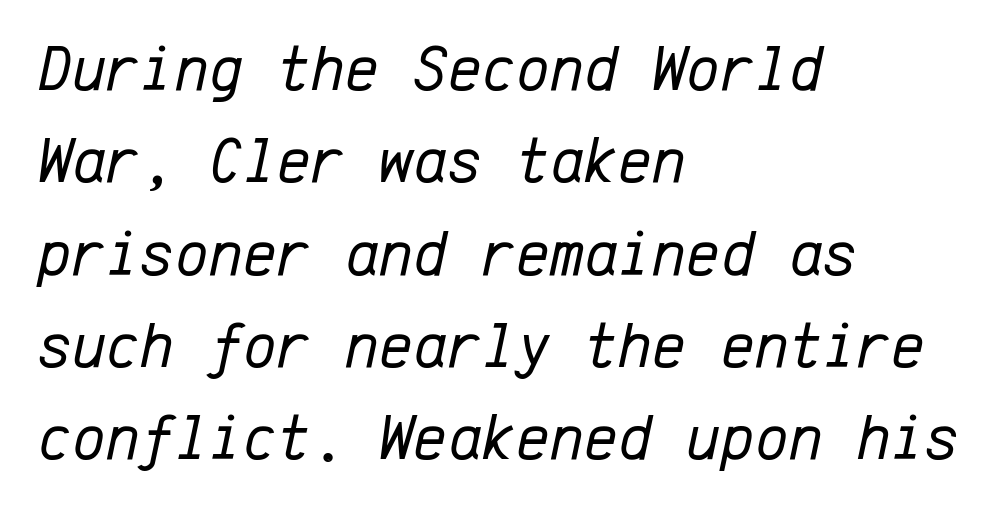
Q: Is the text bold? A: No.
Q: Is the text italic (slanted)? A: Yes, it leans right by about 12 degrees.
Q: Is the text underlined? A: No.
Q: How is the paragraph aligned? A: Left-aligned.
Q: Is the spacing between letters normal or unusually wide? A: Normal.
Q: Is the spacing between lines tight, normal or loose? A: Normal.
Q: Width (condensed, normal, or wide)? A: Normal.
Q: Stroke contrast? A: Low.
Q: x-height? A: Medium.
Q: Monospaced? A: Yes.
